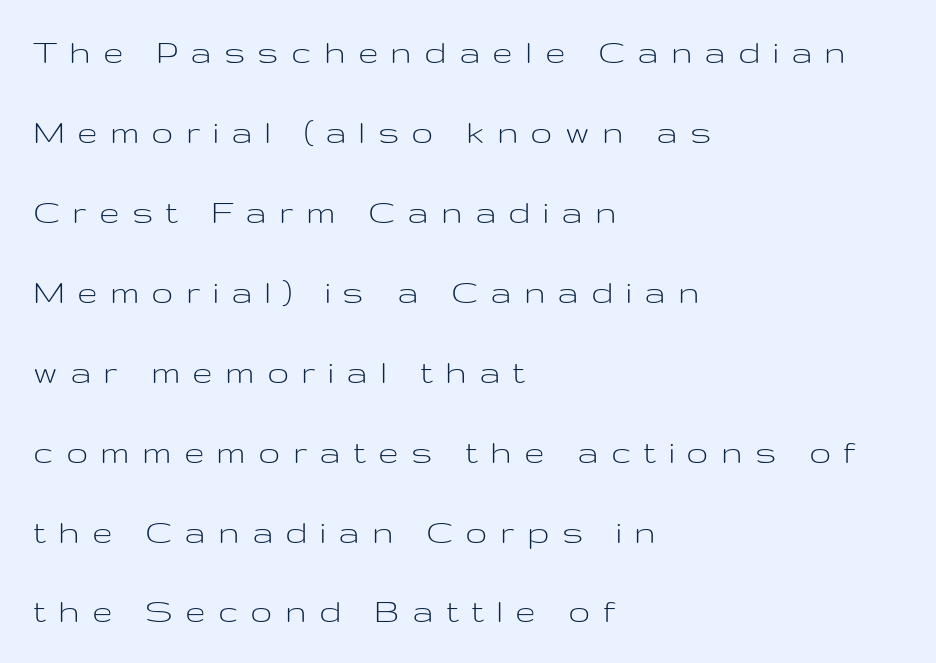
{"serif": "no", "italic": "no", "bold": "no", "weight": "light", "width": "wide", "stroke_contrast": "low", "x_height": "medium", "monospaced": "no", "underline": "no", "align": "left", "line_spacing": "loose", "line_spacing_ratio": 2.16, "letter_spacing": "wide", "letter_spacing_em": 0.33, "glyph_px": 37}
